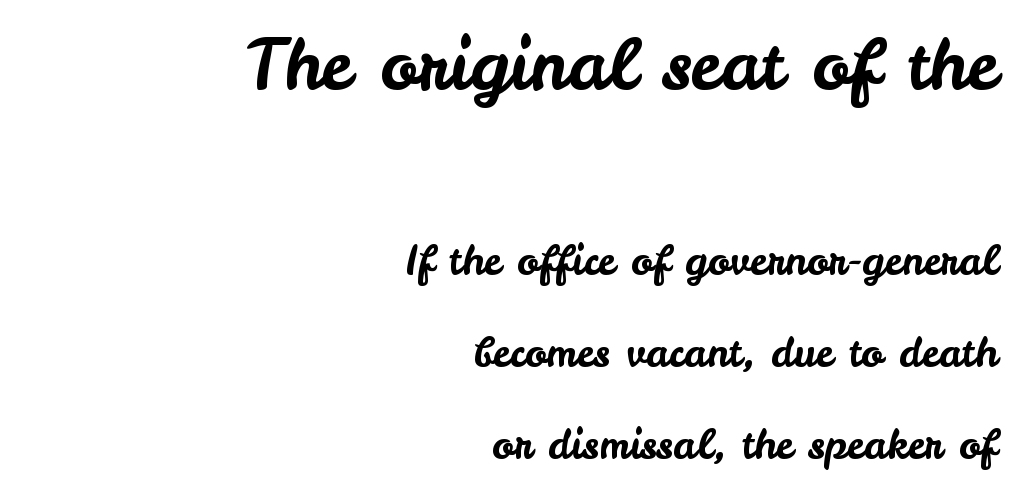
{"serif": "no", "width": "normal", "stroke_contrast": "low", "x_height": "small", "monospaced": "no", "underline": "no", "align": "right", "line_spacing": "loose", "line_spacing_ratio": 2.3, "letter_spacing": "normal", "letter_spacing_em": 0.0, "larger_block": "first", "size_ratio": 1.75, "glyph_px": 70}
